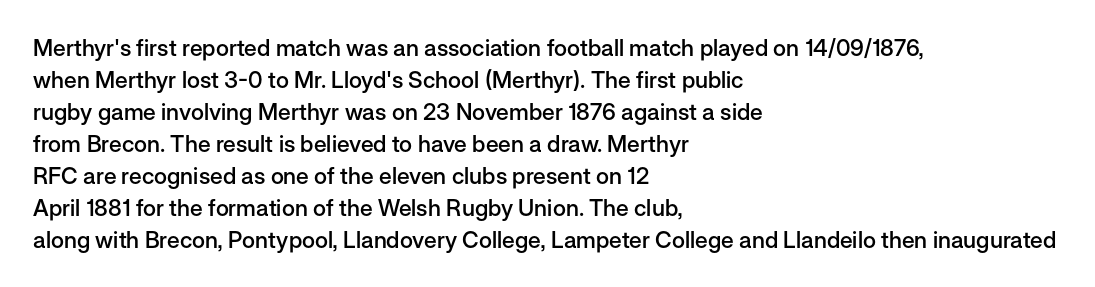
Q: Is the text bold? A: Semi-bold.
Q: Is the text italic (slanted)? A: No, it is upright.
Q: Is the text underlined? A: No.
Q: How is the paragraph aligned? A: Left-aligned.
Q: Is the spacing between letters normal or unusually wide? A: Normal.
Q: Is the spacing between lines tight, normal or loose? A: Normal.
